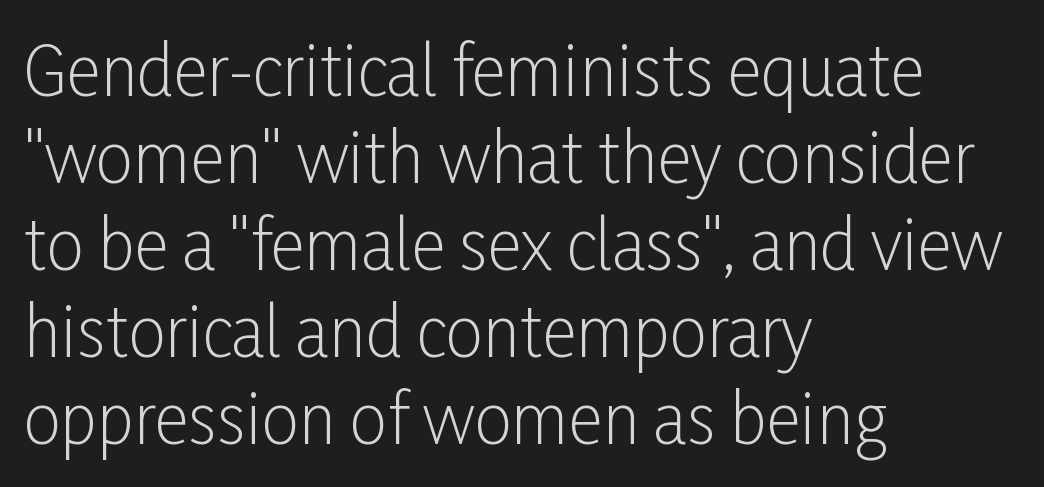
The ragged edge is on the right, which tells us the setting is flush left. Decoration check: the copy has no underline. Each word holds together tightly as a unit, with standard inter-letter gaps. If you measured baseline to baseline, you'd find a middling distance.
